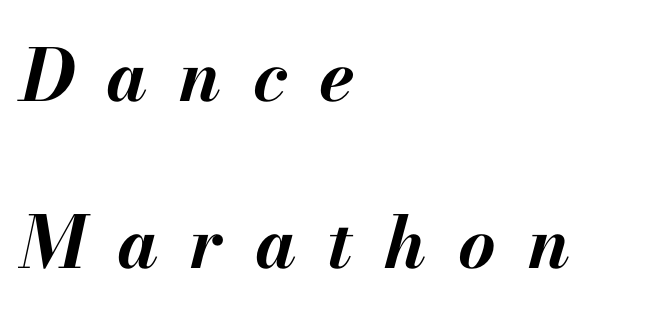
{"italic": "yes", "lean": "right", "slant_degrees": 13, "bold": "yes", "weight": "bold", "width": "normal", "stroke_contrast": "medium", "x_height": "small", "monospaced": "no", "underline": "no", "align": "left", "line_spacing": "loose", "line_spacing_ratio": 2.32, "letter_spacing": "wide", "letter_spacing_em": 0.44, "glyph_px": 72}
